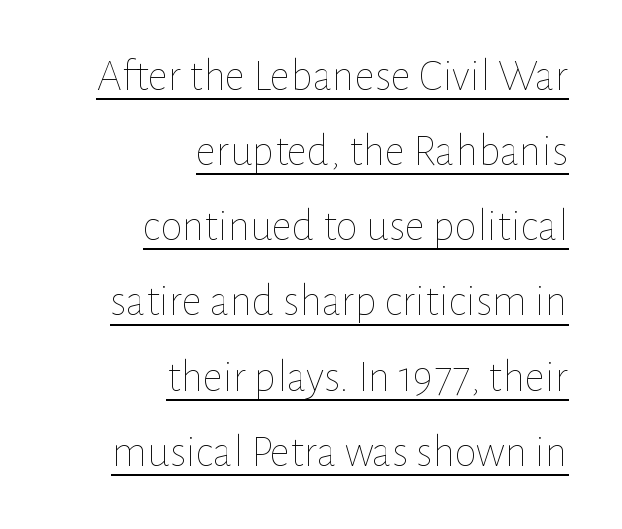
The image shows 45 px thin type, upright; set right-aligned, normal line spacing (1.67x), normal letter spacing, underlined; low stroke contrast and a medium x-height.
